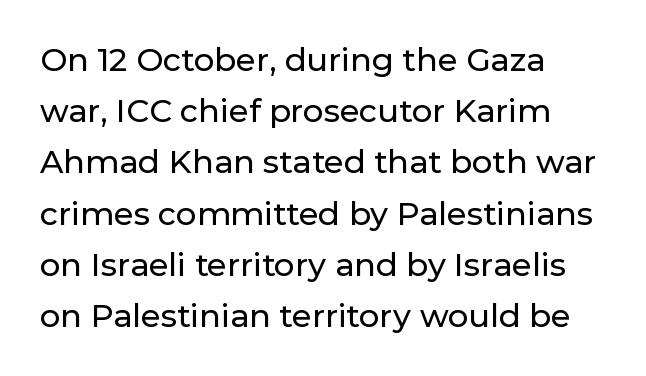
Q: Is the text italic (slanted)? A: No, it is upright.
Q: Is the typeface a serif or a sans-serif typeface? A: Sans-serif.
Q: Is the text underlined? A: No.
Q: How is the paragraph aligned? A: Left-aligned.
Q: Is the spacing between letters normal or unusually wide? A: Normal.
Q: Is the spacing between lines tight, normal or loose? A: Normal.
Q: Width (condensed, normal, or wide)? A: Normal.
Q: Stroke contrast? A: Low.
Q: x-height? A: Medium.
Q: Monospaced? A: No.
